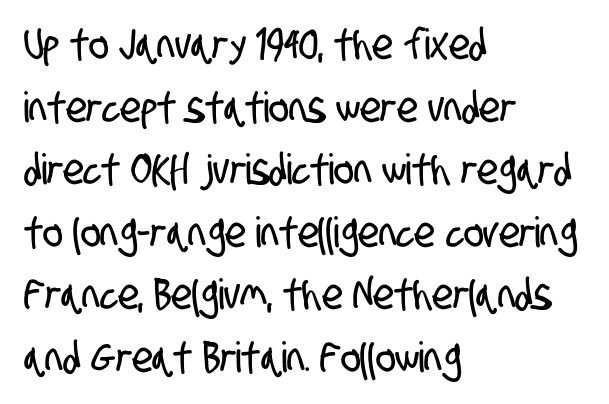
These lines are set flush left with a ragged right edge. The horizontal fit of the characters is conventional and even. The rendering uses a moderate line-height, typical for paragraphs. Serif or sans? Sans — the stroke terminals are bare.
